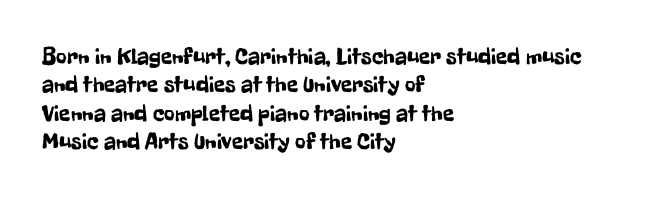
Q: Is the text italic (slanted)? A: No, it is upright.
Q: Is the text underlined? A: No.
Q: How is the paragraph aligned? A: Left-aligned.
Q: Is the spacing between letters normal or unusually wide? A: Normal.
